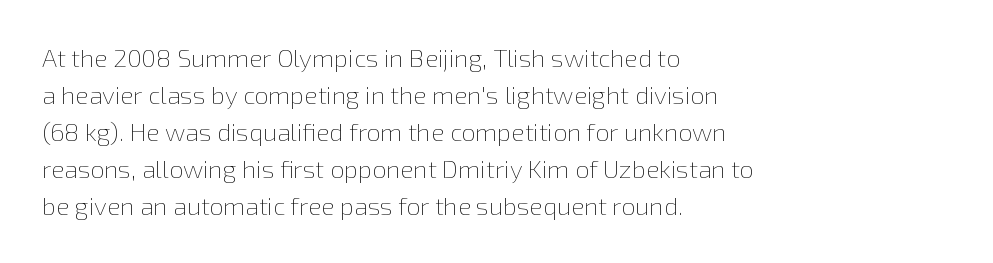
{"italic": "no", "bold": "no", "underline": "no", "align": "left", "line_spacing": "normal", "line_spacing_ratio": 1.48, "letter_spacing": "normal", "letter_spacing_em": 0.0, "glyph_px": 25}
